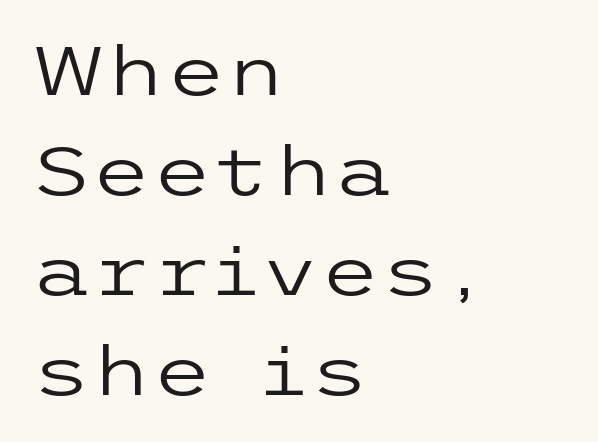
Q: Is the text bold? A: No.
Q: Is the text italic (slanted)? A: No, it is upright.
Q: Is the typeface a serif or a sans-serif typeface? A: Sans-serif.
Q: Is the text underlined? A: No.
Q: How is the paragraph aligned? A: Left-aligned.
Q: Is the spacing between letters normal or unusually wide? A: Normal.
Q: Is the spacing between lines tight, normal or loose? A: Normal.
Q: Width (condensed, normal, or wide)? A: Wide.
Q: Stroke contrast? A: Low.
Q: x-height? A: Medium.
